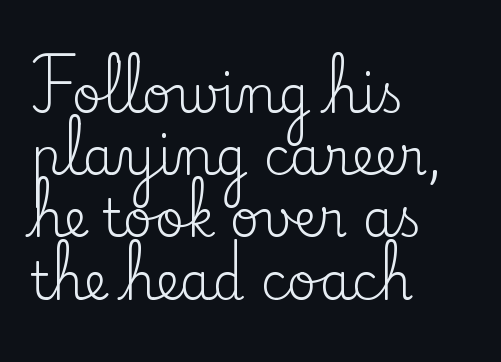
Q: Is the text bold? A: No.
Q: Is the text italic (slanted)? A: No, it is upright.
Q: Is the text underlined? A: No.
Q: How is the paragraph aligned? A: Left-aligned.
Q: Is the spacing between letters normal or unusually wide? A: Normal.
Q: Width (condensed, normal, or wide)? A: Normal.
Q: Stroke contrast? A: Low.
Q: x-height? A: Small.
Q: Monospaced? A: No.
